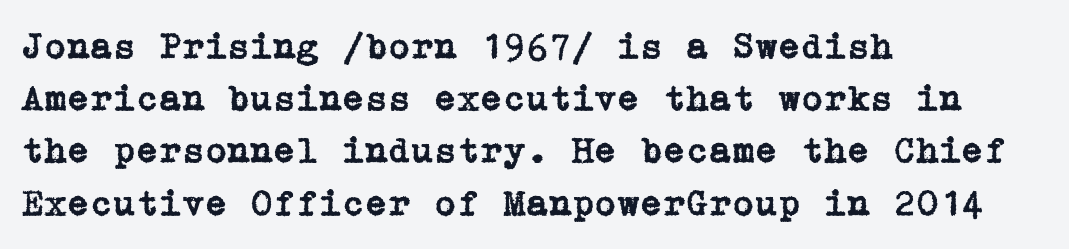
The image shows 37 px serif type, upright; set left-aligned, normal line spacing (1.41x), normal letter spacing, not underlined; low stroke contrast and a medium x-height.
